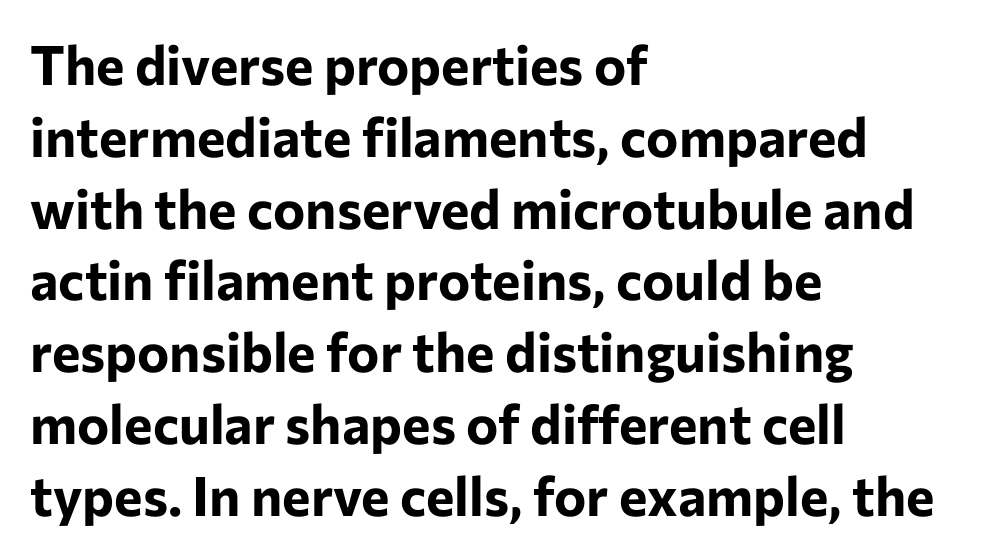
Designer's note — italics off, roman on. Note the varied advance widths — an 'i' is clearly narrower than an 'm'. Students, note that the glyphs here touch the page at normal intervals. Whoever set this chose a conventional vertical rhythm. The face used here has the dense, thick strokes of a bold.
